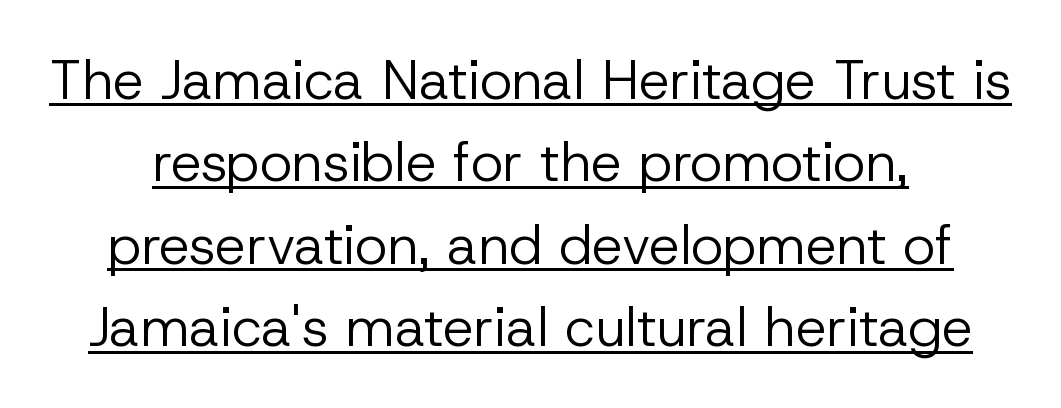
The image shows 55 px regular-weight sans-serif type, upright; set normal line spacing (1.5x), normal letter spacing, underlined; low stroke contrast and a medium x-height.
